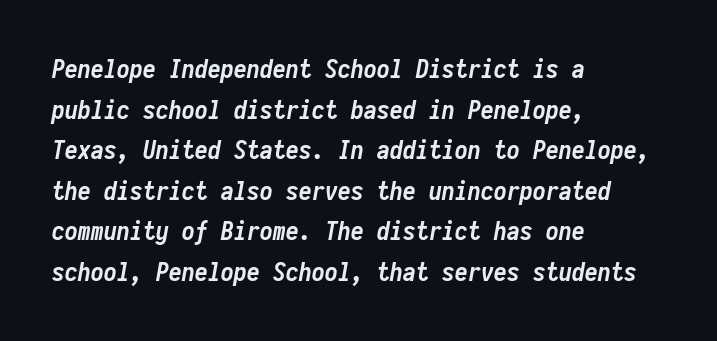
Q: Is the text bold? A: Yes.
Q: Is the text italic (slanted)? A: Yes, it leans right by about 10 degrees.
Q: Is the text underlined? A: No.
Q: How is the paragraph aligned? A: Left-aligned.
Q: Is the spacing between letters normal or unusually wide? A: Normal.
Q: Is the spacing between lines tight, normal or loose? A: Normal.
